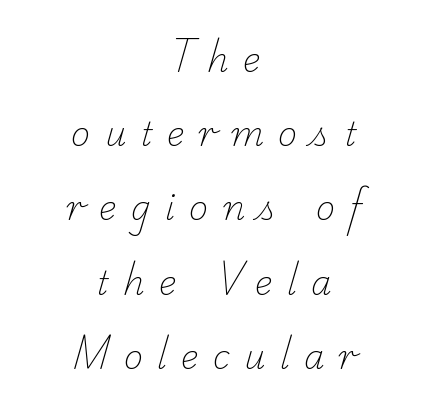
Q: Is the text bold? A: No.
Q: Is the typeface a serif or a sans-serif typeface? A: Serif.
Q: Is the text underlined? A: No.
Q: How is the paragraph aligned? A: Centered.
Q: Is the spacing between letters normal or unusually wide? A: Unusually wide.
Q: Is the spacing between lines tight, normal or loose? A: Loose.
Q: Width (condensed, normal, or wide)? A: Normal.
Q: Stroke contrast? A: Low.
Q: x-height? A: Small.
Q: Monospaced? A: No.
